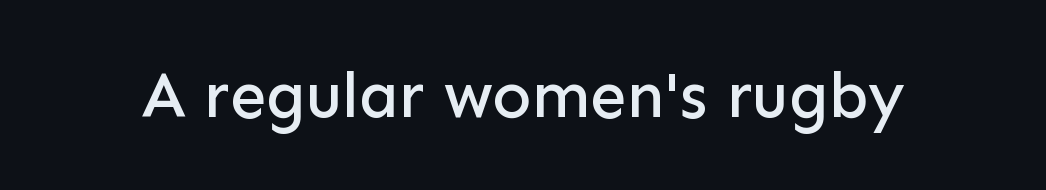
The image shows 65 px sans-serif type, upright; set normal letter spacing, not underlined; low stroke contrast and a medium x-height.
